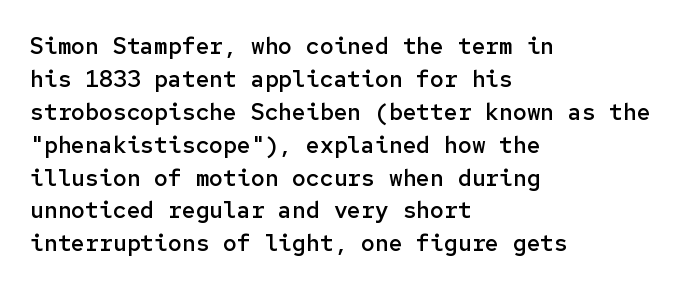
Q: Is the text bold? A: Semi-bold.
Q: Is the text italic (slanted)? A: No, it is upright.
Q: Is the text underlined? A: No.
Q: How is the paragraph aligned? A: Left-aligned.
Q: Is the spacing between letters normal or unusually wide? A: Normal.
Q: Is the spacing between lines tight, normal or loose? A: Normal.
